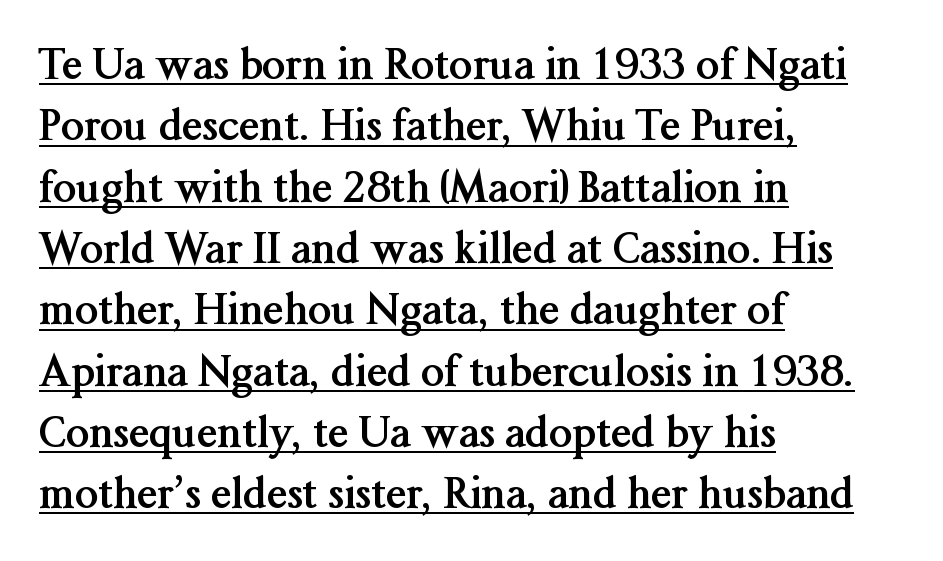
{"serif": "yes", "italic": "no", "bold": "yes", "weight": "semibold", "width": "normal", "stroke_contrast": "medium", "x_height": "medium", "monospaced": "no", "underline": "yes", "align": "left", "line_spacing": "normal", "line_spacing_ratio": 1.46, "letter_spacing": "normal", "letter_spacing_em": 0.0, "glyph_px": 42}
